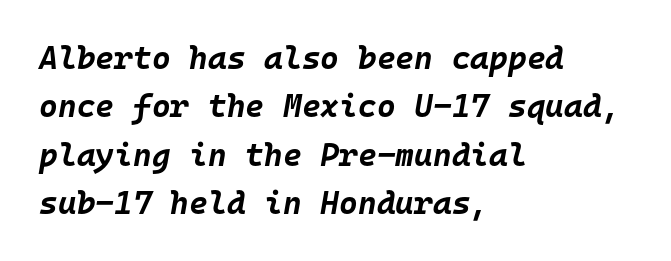
{"italic": "yes", "lean": "right", "slant_degrees": 10, "bold": "yes", "weight": "bold", "width": "normal", "stroke_contrast": "low", "x_height": "large", "monospaced": "yes", "underline": "no", "align": "left", "line_spacing": "normal", "line_spacing_ratio": 1.51, "letter_spacing": "normal", "letter_spacing_em": 0.0, "glyph_px": 32}
